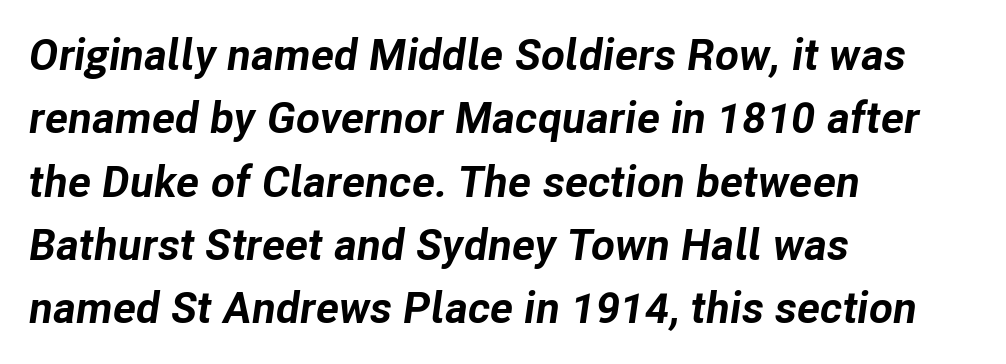
This block has exactly the height ordinary leading produces. These lines are rendered in a variable-pitch font. Line starts are locked; line ends wander. Look at the stroke-to-counter ratio: heavy, a bold. A clean baseline with only descenders dipping below it.
